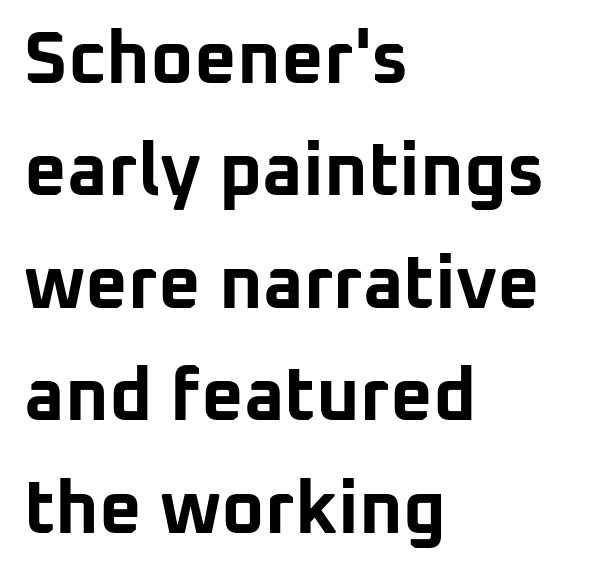
The characters look thick and weighty, a clear bold. Notice how the stems are strictly vertical — no italics here. Quick note: underline off. These lines keep a tight, regular rhythm from letter to letter. Is this a fixed-width face? No — the glyphs have proportional, varying widths.
